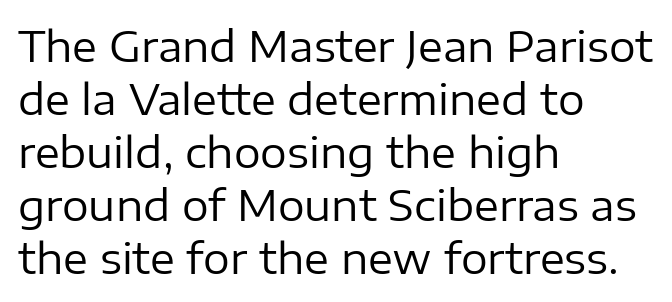
The image shows 42 px regular-weight sans-serif type, upright; set left-aligned, normal line spacing (1.26x), normal letter spacing, not underlined; low stroke contrast and a medium x-height.
